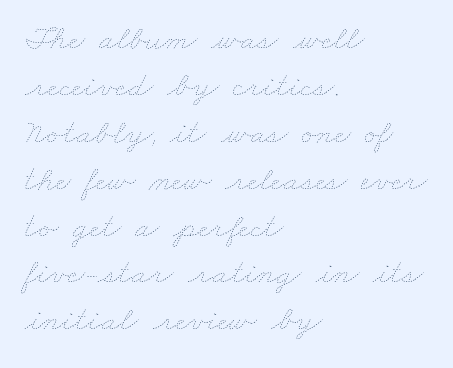
{"bold": "no", "weight": "thin", "width": "wide", "stroke_contrast": "low", "x_height": "small", "monospaced": "no", "underline": "no", "align": "left", "line_spacing": "normal", "line_spacing_ratio": 1.34, "letter_spacing": "normal", "letter_spacing_em": 0.0, "glyph_px": 35}
